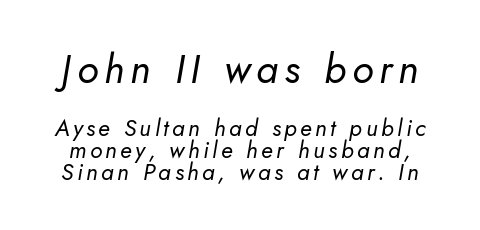
Q: Is the text bold? A: No.
Q: Is the text italic (slanted)? A: Yes, it leans right by about 5 degrees.
Q: Is the text underlined? A: No.
Q: Is the spacing between lines tight, normal or loose? A: Tight.
Q: Which block of text is set in a larger size, the first (top) or the second (bottom)? A: The first (top) one.
Q: Width (condensed, normal, or wide)? A: Normal.
Q: Stroke contrast? A: Low.
Q: x-height? A: Small.
Q: Monospaced? A: No.
